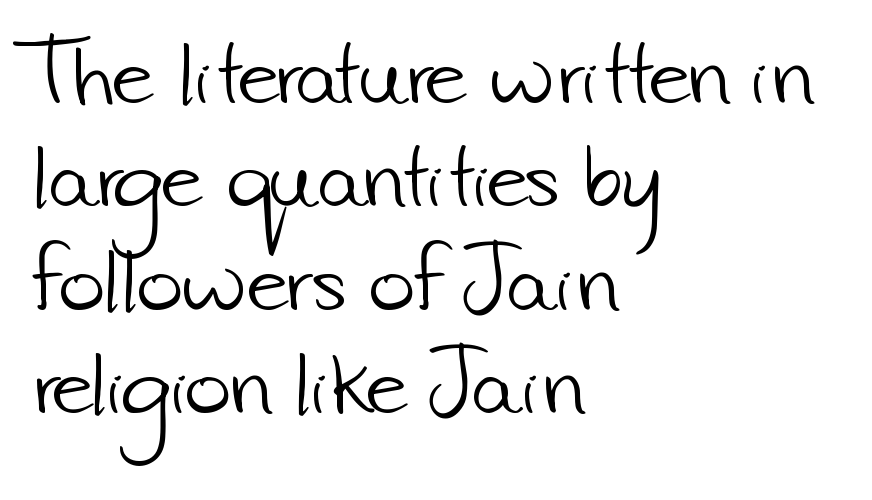
The image shows 79 px light sans-serif type; set left-aligned, normal line spacing (1.31x), normal letter spacing, not underlined; low stroke contrast and a small x-height.
